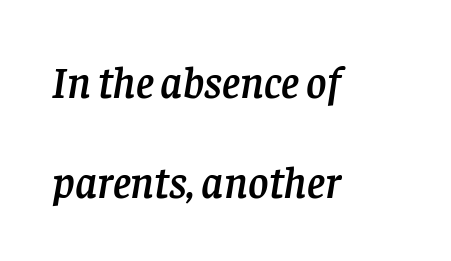
Q: Is the text italic (slanted)? A: Yes, it leans right by about 8 degrees.
Q: Is the typeface a serif or a sans-serif typeface? A: Serif.
Q: Is the text underlined? A: No.
Q: How is the paragraph aligned? A: Left-aligned.
Q: Is the spacing between letters normal or unusually wide? A: Normal.
Q: Is the spacing between lines tight, normal or loose? A: Loose.
Q: Width (condensed, normal, or wide)? A: Normal.
Q: Stroke contrast? A: Low.
Q: x-height? A: Large.
Q: Monospaced? A: No.
